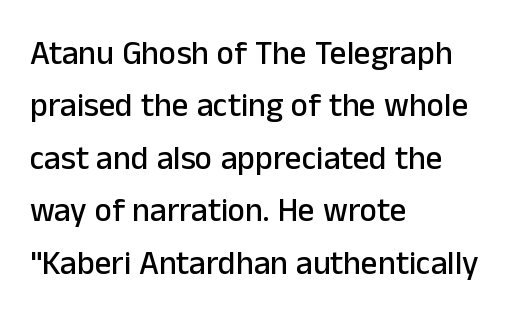
The rows are spaced the way most documents space them. These lines are rendered in a variable-pitch font. The paragraph has a hard left edge and a soft right edge. I'd call this a sans setting — the letters go barefoot. Students, note that the glyphs here touch the page at normal intervals.
